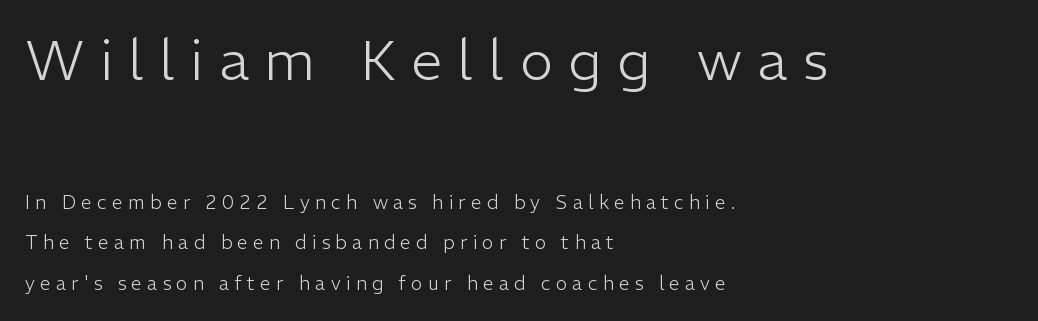
Q: Is the text bold? A: No.
Q: Is the text italic (slanted)? A: No, it is upright.
Q: Is the typeface a serif or a sans-serif typeface? A: Sans-serif.
Q: Is the text underlined? A: No.
Q: How is the paragraph aligned? A: Left-aligned.
Q: Is the spacing between letters normal or unusually wide? A: Unusually wide.
Q: Is the spacing between lines tight, normal or loose? A: Loose.
Q: Which block of text is set in a larger size, the first (top) or the second (bottom)? A: The first (top) one.
Q: Width (condensed, normal, or wide)? A: Normal.
Q: Stroke contrast? A: Low.
Q: x-height? A: Medium.
Q: Monospaced? A: No.
